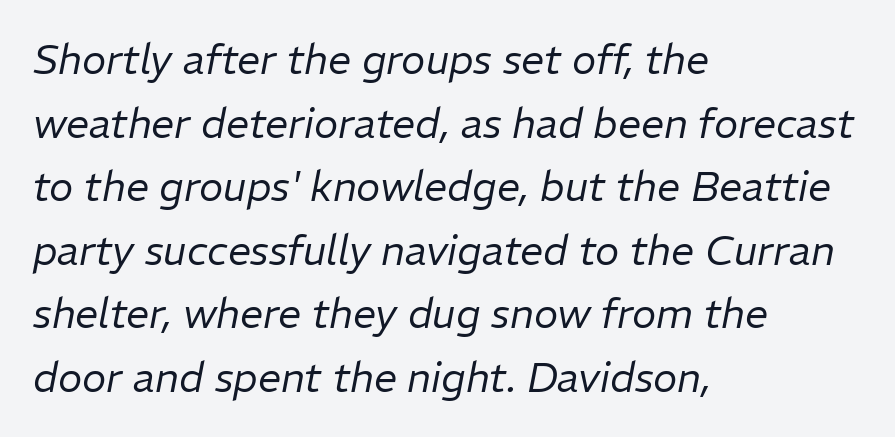
The image shows 41 px regular-weight type, italic (leaning right); set left-aligned, normal line spacing (1.55x), normal letter spacing, not underlined; low stroke contrast and a medium x-height.
